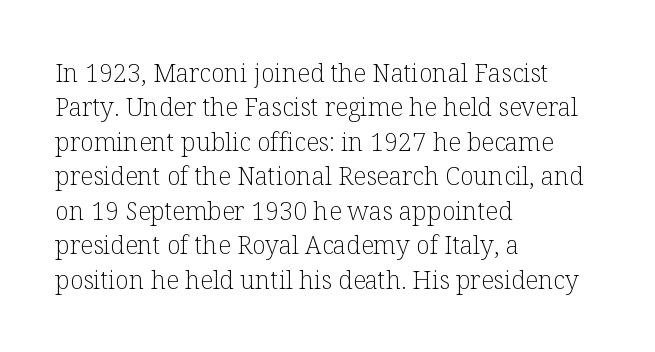
Spacing between characters is what you'd get straight out of the box. The passage shown is not underscored anywhere. The lines in this sample share a left origin and differ only in where they stop. The lines sit at an ordinary, default distance from one another. Is the type heavy? It reads as light-to-regular instead.
